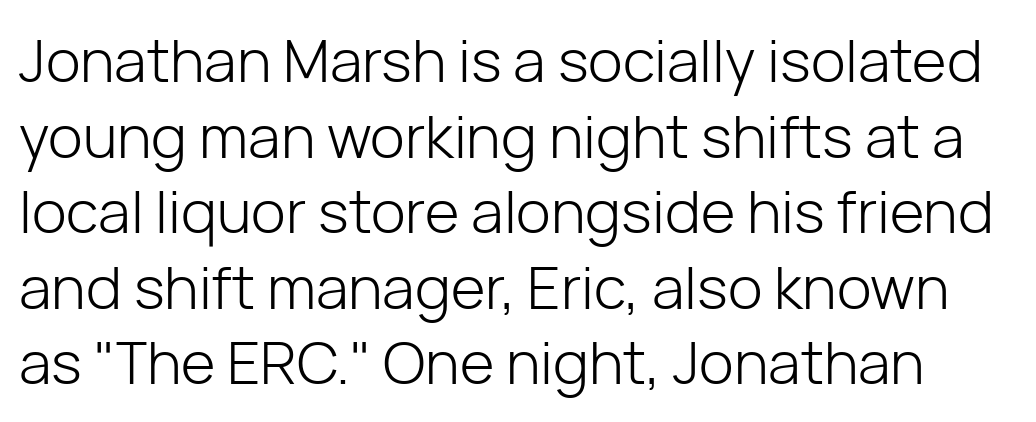
The image shows 59 px light sans-serif type, upright; set normal line spacing (1.28x), normal letter spacing, not underlined; low stroke contrast and a medium x-height.
